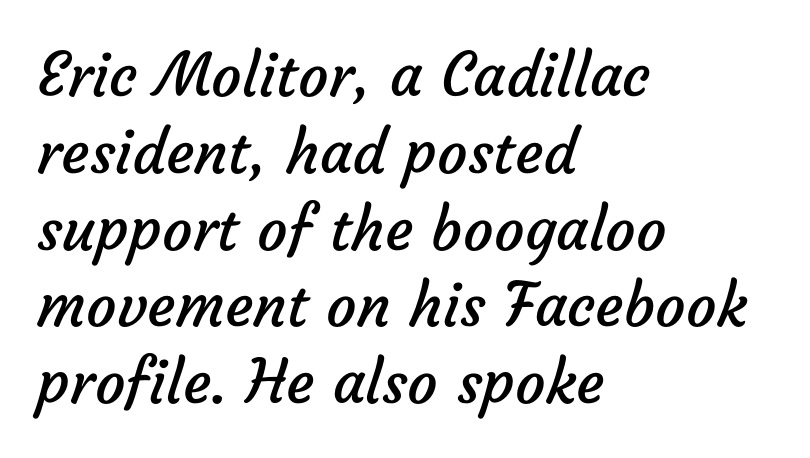
{"serif": "no", "bold": "no", "weight": "regular", "width": "normal", "stroke_contrast": "low", "x_height": "medium", "monospaced": "no", "underline": "no", "align": "left", "line_spacing": "normal", "line_spacing_ratio": 1.28, "letter_spacing": "normal", "letter_spacing_em": 0.0, "glyph_px": 60}
